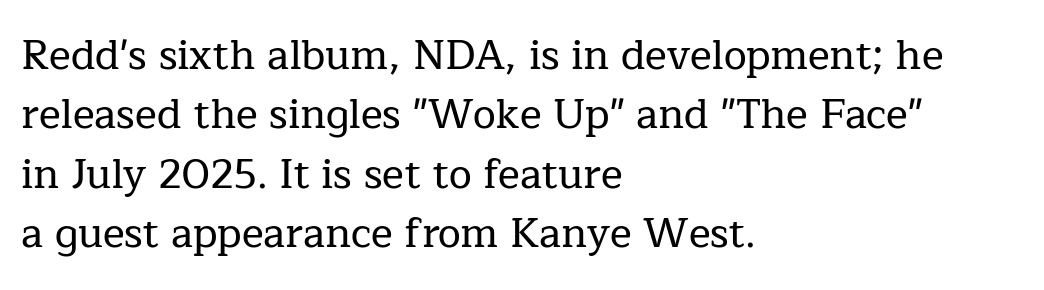
{"serif": "yes", "italic": "no", "width": "normal", "stroke_contrast": "low", "x_height": "medium", "monospaced": "no", "underline": "no", "align": "left", "line_spacing": "normal", "line_spacing_ratio": 1.45, "letter_spacing": "normal", "letter_spacing_em": 0.0, "glyph_px": 41}
